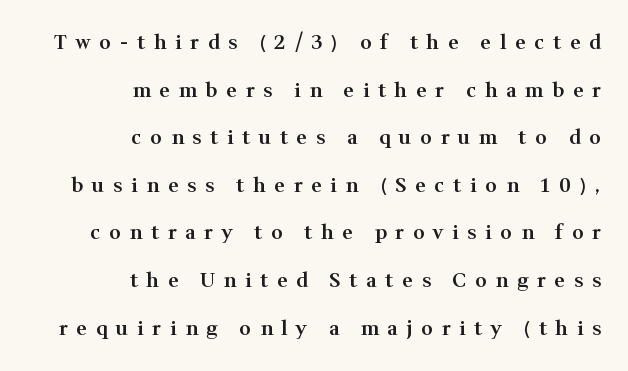
Beneath every word, the page is bare. Alignment: flush right. Compared with an ordinary text face, these strokes are moderately heavier — a semibold. Words appear elongated and porous because spacing is wide.
